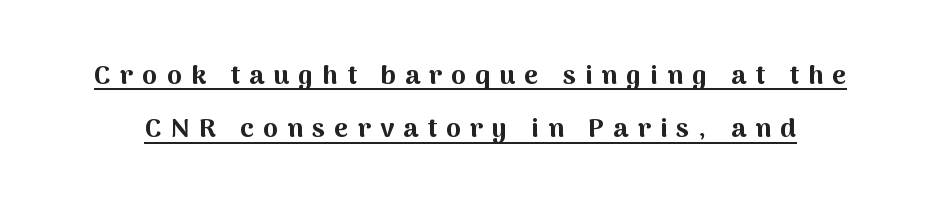
Honestly, the rows look like they've been pulled way apart. The line texture is sparse and dotted thanks to wide tracking. The string is rendered with underlining switched on. This sample uses an upright cut, with every glyph sitting square on the baseline. I'd describe the lettering as bold — thick and assertive.
